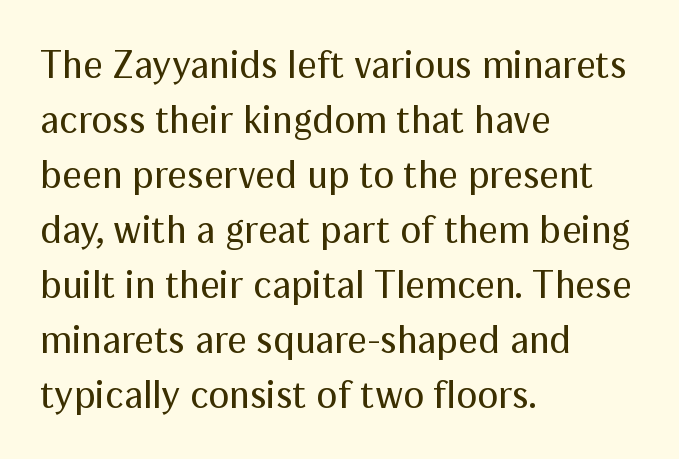
Q: Is the text bold? A: No.
Q: Is the text italic (slanted)? A: No, it is upright.
Q: Is the typeface a serif or a sans-serif typeface? A: Sans-serif.
Q: Is the text underlined? A: No.
Q: How is the paragraph aligned? A: Left-aligned.
Q: Is the spacing between letters normal or unusually wide? A: Normal.
Q: Is the spacing between lines tight, normal or loose? A: Normal.
Q: Width (condensed, normal, or wide)? A: Normal.
Q: Stroke contrast? A: Medium.
Q: x-height? A: Medium.
Q: Monospaced? A: No.
